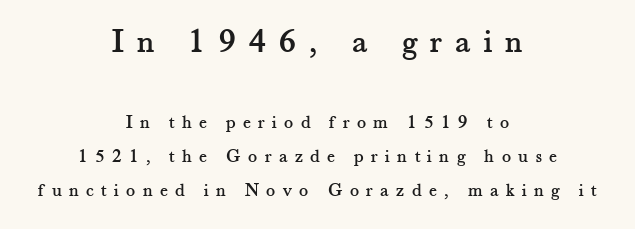
Type without underlining. Tracking value appears strongly positive — letters spread wide. Where is the straight margin? There isn't one; the lines are centered. A typesetter would label this face a serif. Spacing verdict: proportional, widths tailored to each character. Here the first block reads like a headline and the second like body copy.
